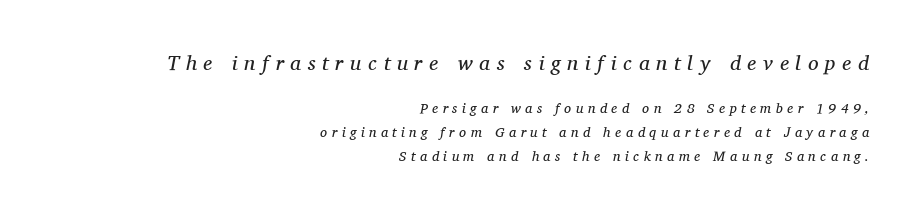
{"italic": "yes", "lean": "right", "slant_degrees": 11, "bold": "no", "underline": "no", "align": "right", "line_spacing": "normal", "line_spacing_ratio": 1.7, "letter_spacing": "wide", "letter_spacing_em": 0.32, "larger_block": "first", "size_ratio": 1.5, "glyph_px": 21}
